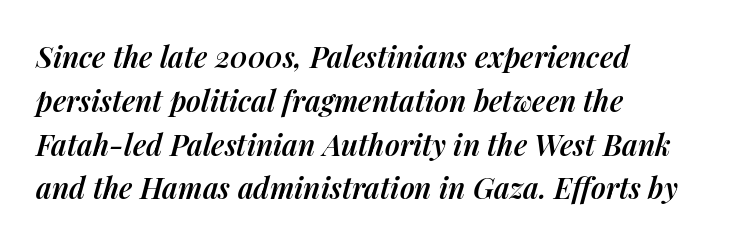
{"italic": "yes", "lean": "right", "slant_degrees": 14, "bold": "semi", "weight": "semibold", "width": "normal", "stroke_contrast": "medium", "x_height": "medium", "monospaced": "no", "underline": "no", "align": "left", "line_spacing": "normal", "line_spacing_ratio": 1.51, "letter_spacing": "normal", "letter_spacing_em": 0.0, "glyph_px": 29}
